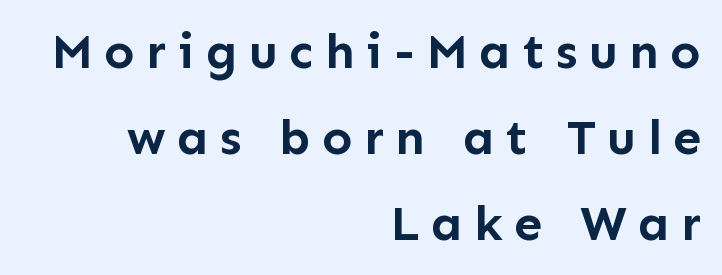
Q: Is the text bold? A: Yes.
Q: Is the text italic (slanted)? A: No, it is upright.
Q: Is the typeface a serif or a sans-serif typeface? A: Sans-serif.
Q: Is the text underlined? A: No.
Q: How is the paragraph aligned? A: Right-aligned.
Q: Is the spacing between letters normal or unusually wide? A: Unusually wide.
Q: Width (condensed, normal, or wide)? A: Normal.
Q: Stroke contrast? A: Low.
Q: x-height? A: Medium.
Q: Monospaced? A: No.
